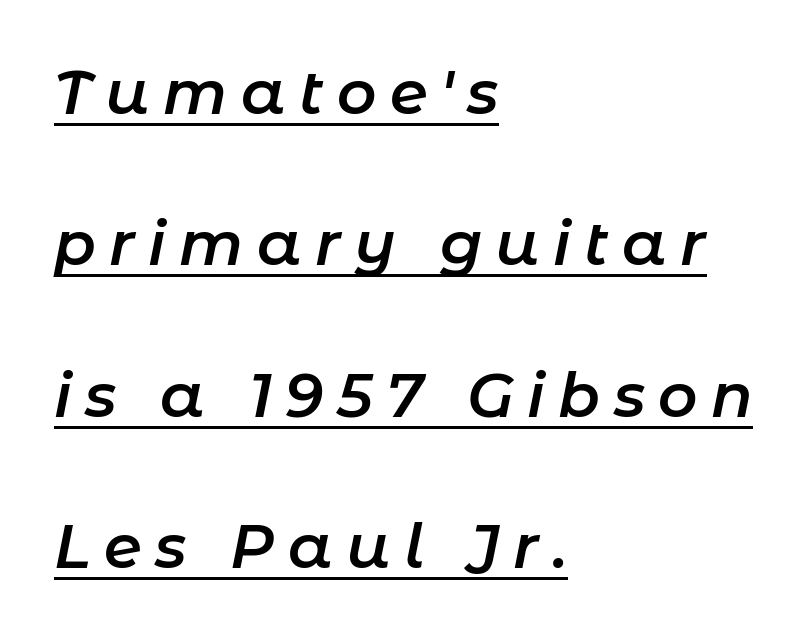
{"italic": "yes", "lean": "right", "slant_degrees": 11, "bold": "semi", "weight": "semibold", "width": "normal", "stroke_contrast": "low", "x_height": "medium", "monospaced": "no", "underline": "yes", "align": "left", "line_spacing": "loose", "line_spacing_ratio": 2.48, "letter_spacing": "wide", "letter_spacing_em": 0.22, "glyph_px": 61}
